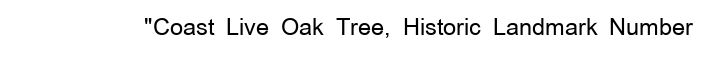
Q: Is the text bold? A: No.
Q: Is the text italic (slanted)? A: No, it is upright.
Q: Is the text underlined? A: No.
Q: Is the spacing between letters normal or unusually wide? A: Normal.
